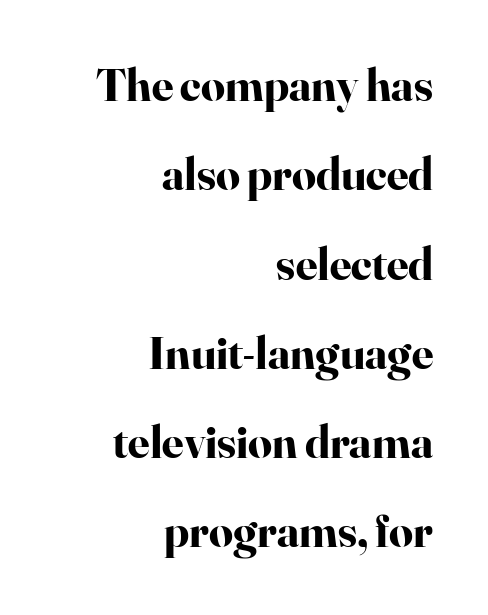
The image shows 47 px bold serif type, upright; set right-aligned, loose line spacing (1.9x), normal letter spacing, not underlined; high stroke contrast and a small x-height.
